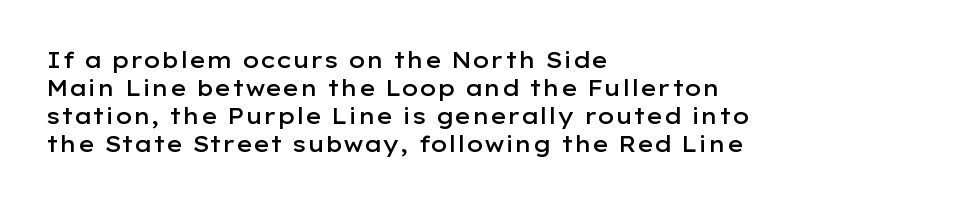
Q: Is the text bold? A: Semi-bold.
Q: Is the text italic (slanted)? A: No, it is upright.
Q: Is the text underlined? A: No.
Q: How is the paragraph aligned? A: Left-aligned.
Q: Is the spacing between letters normal or unusually wide? A: Normal.
Q: Is the spacing between lines tight, normal or loose? A: Normal.
